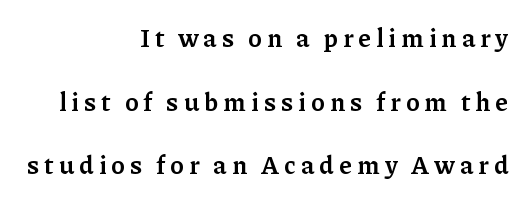
The image shows 26 px text type, upright; set right-aligned, loose line spacing (2.45x), unusually wide letter spacing (+0.2 em), not underlined.
